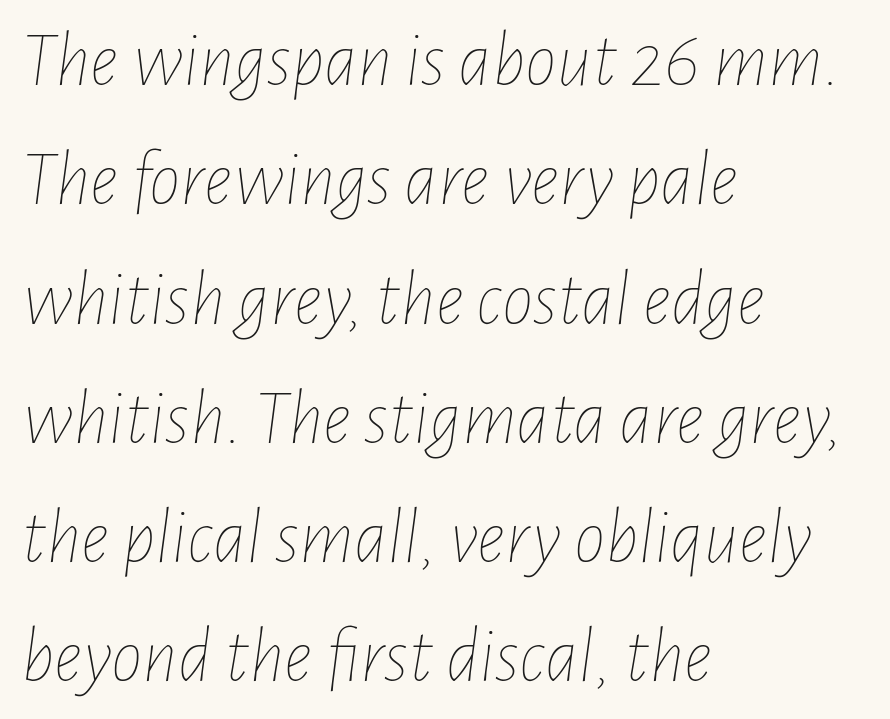
{"italic": "yes", "lean": "right", "slant_degrees": 7, "bold": "no", "weight": "thin", "width": "condensed", "stroke_contrast": "low", "x_height": "medium", "monospaced": "no", "underline": "no", "align": "left", "line_spacing": "normal", "line_spacing_ratio": 1.51, "letter_spacing": "normal", "letter_spacing_em": 0.0, "glyph_px": 79}
